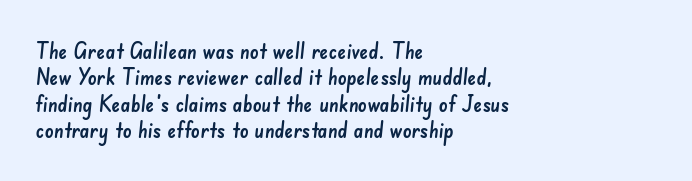
The image shows 22 px text type; set left-aligned, line spacing 1.2x, normal letter spacing, not underlined.
